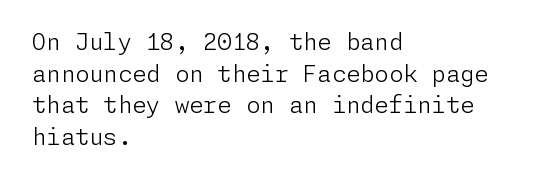
A roman cut, with each character standing at attention. Line spacing here is normal. The text block is weighted toward the left margin, trailing off unevenly rightward. Lines of text with bare space underneath. Nothing unusual about the tracking: characters are spaced as the font intends. A quiet, ordinary-to-light weight characterises the typeface.
